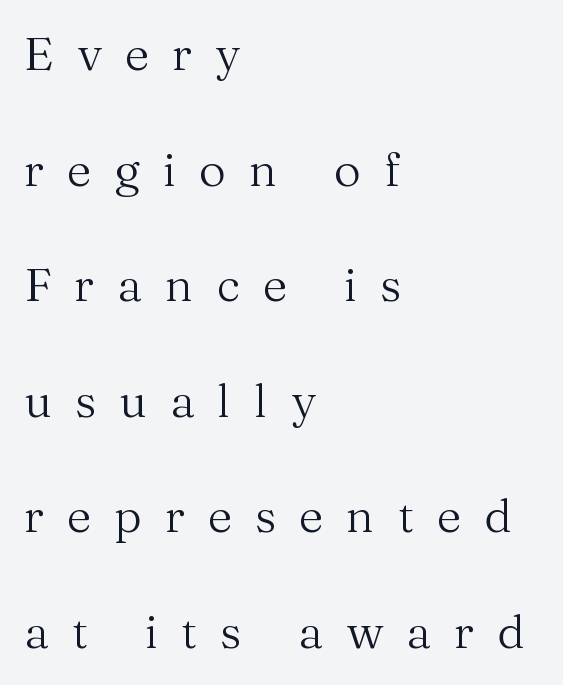
Q: Is the text bold? A: No.
Q: Is the text italic (slanted)? A: No, it is upright.
Q: Is the typeface a serif or a sans-serif typeface? A: Serif.
Q: Is the text underlined? A: No.
Q: How is the paragraph aligned? A: Left-aligned.
Q: Is the spacing between letters normal or unusually wide? A: Unusually wide.
Q: Is the spacing between lines tight, normal or loose? A: Loose.
Q: Width (condensed, normal, or wide)? A: Normal.
Q: Stroke contrast? A: Medium.
Q: x-height? A: Medium.
Q: Monospaced? A: No.
